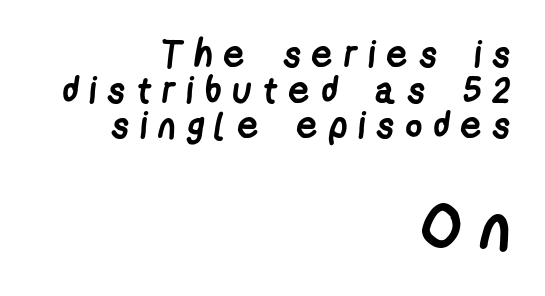
Notice how thick the strokes are: this is what a full bold looks like. Just letters on the line, the space beneath them empty. The vertical gap from one line to the next is small. The characters display no serif detailing; their extremities are plain. The more generous point size was reserved for the lower chunk.
